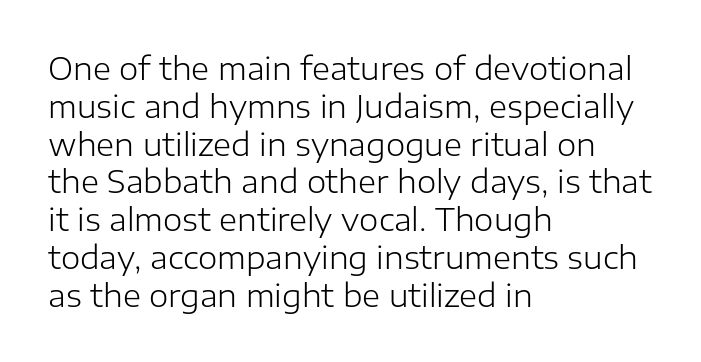
{"serif": "no", "italic": "no", "bold": "no", "weight": "light", "width": "normal", "stroke_contrast": "low", "x_height": "medium", "monospaced": "no", "underline": "no", "align": "left", "line_spacing_ratio": 1.22, "letter_spacing": "normal", "letter_spacing_em": 0.0, "glyph_px": 31}
